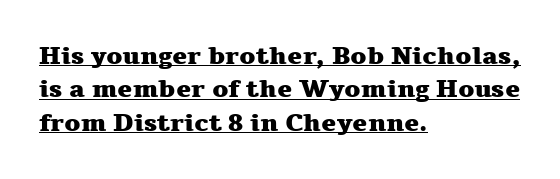
The image shows 25 px bold type, upright; set left-aligned, normal line spacing (1.34x), normal letter spacing, underlined.
